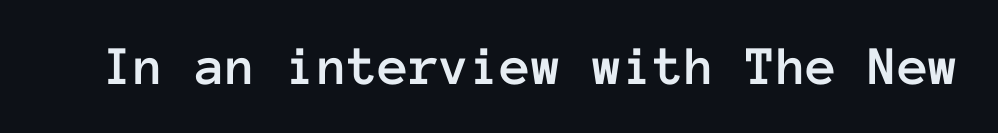
{"italic": "no", "width": "normal", "stroke_contrast": "low", "x_height": "medium", "monospaced": "yes", "underline": "no", "letter_spacing": "normal", "letter_spacing_em": 0.0, "glyph_px": 56}
